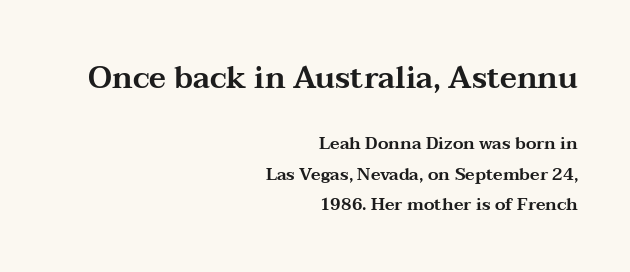
Students, note that the glyphs here touch the page at normal intervals. Examine the stroke ends and you'll spot serifs. The letters advance in unequal steps, a hallmark of proportional type. Underlining? Definitely not there. The passage shown begins with its larger block and ends with its smaller one.
